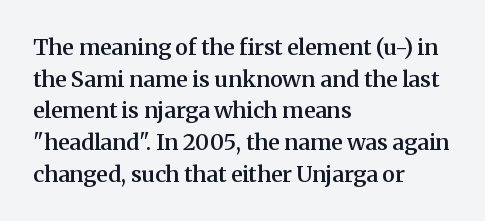
The passage shown stacks its lines at a standard gap. Beneath every word, the page is bare. The compositor pushed each line to the left boundary. Tall strokes in this sample are plumb rather than angled.
